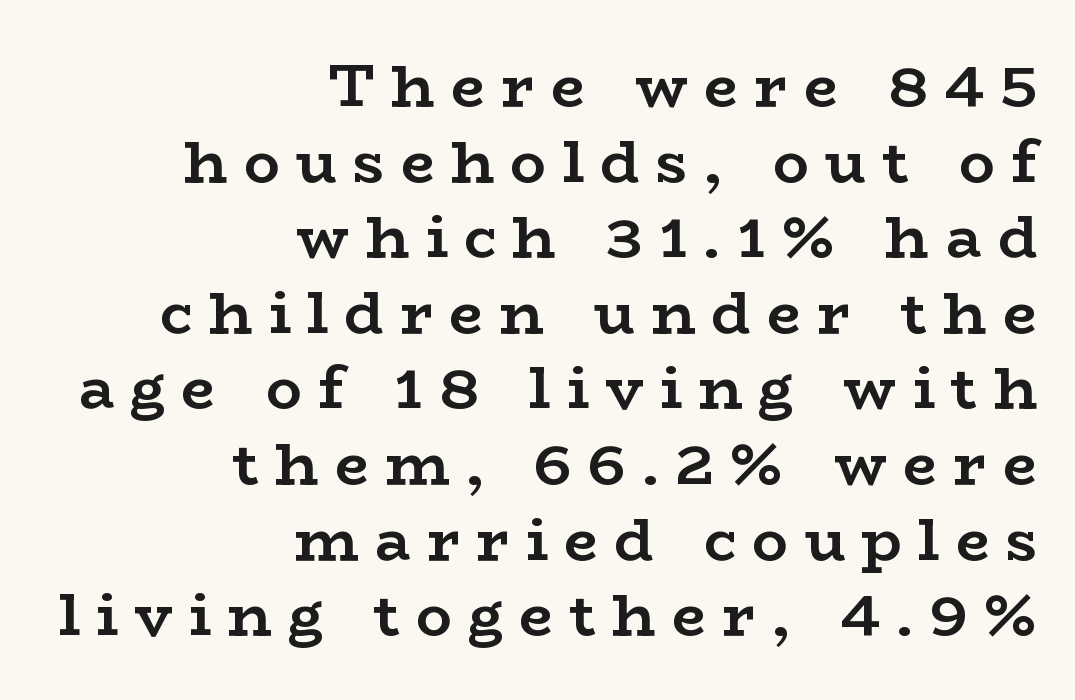
The image shows 60 px semibold, wide serif type, upright; set right-aligned, normal line spacing (1.26x), unusually wide letter spacing (+0.27 em), not underlined; low stroke contrast and a medium x-height.
